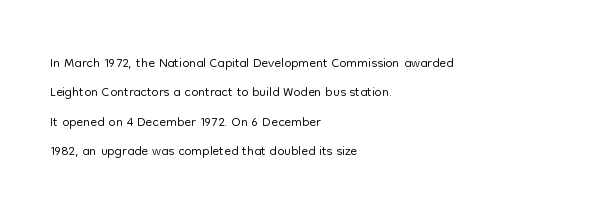
{"italic": "no", "bold": "no", "underline": "no", "align": "left", "line_spacing": "normal", "line_spacing_ratio": 1.47, "letter_spacing": "normal", "letter_spacing_em": 0.0, "glyph_px": 20}
